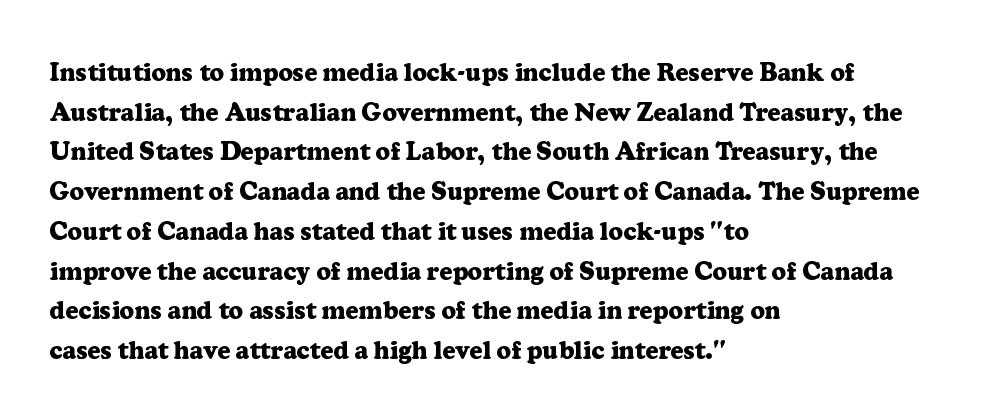
{"italic": "no", "bold": "yes", "underline": "no", "align": "left", "line_spacing": "normal", "line_spacing_ratio": 1.59, "letter_spacing": "normal", "letter_spacing_em": 0.0, "glyph_px": 25}
